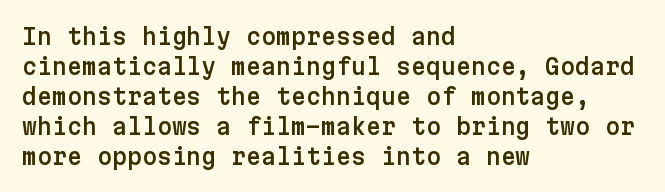
The rendering keeps characters at their native spacing. The string is rendered with underlining switched off. It's the straight-up-and-down kind of type. The paragraph has a hard left edge and a soft right edge. One glance says typical: line gaps are just what's usual.
